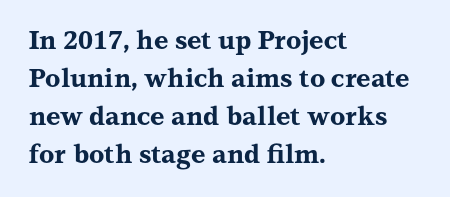
Q: Is the text bold? A: Yes.
Q: Is the text italic (slanted)? A: No, it is upright.
Q: Is the text underlined? A: No.
Q: How is the paragraph aligned? A: Left-aligned.
Q: Is the spacing between letters normal or unusually wide? A: Normal.
Q: Is the spacing between lines tight, normal or loose? A: Normal.
